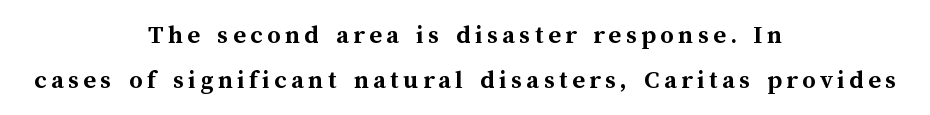
{"italic": "no", "bold": "yes", "underline": "no", "align": "center", "line_spacing": "normal", "line_spacing_ratio": 1.65, "glyph_px": 27}
